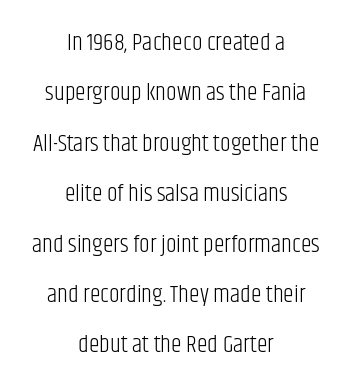
The image shows 24 px text type, upright; set centered, loose line spacing (2.1x), normal letter spacing, not underlined.
